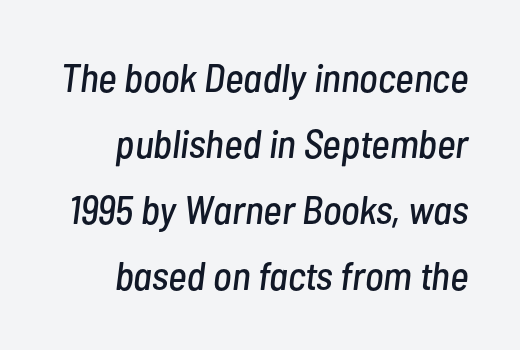
{"italic": "yes", "lean": "right", "slant_degrees": 7, "width": "condensed", "stroke_contrast": "low", "x_height": "medium", "monospaced": "no", "underline": "no", "align": "right", "line_spacing": "normal", "line_spacing_ratio": 1.65, "letter_spacing": "normal", "letter_spacing_em": 0.0, "glyph_px": 40}
